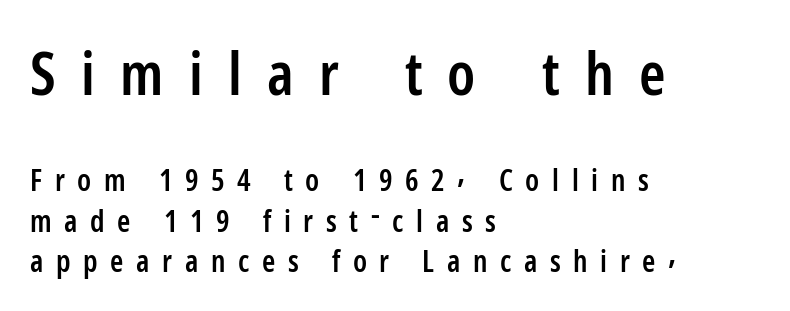
The image shows 60 px semibold, condensed sans-serif type, upright; set left-aligned, normal line spacing (1.34x), unusually wide letter spacing (+0.42 em), not underlined; the first (top) block is 2.0x larger; low stroke contrast and a medium x-height.
